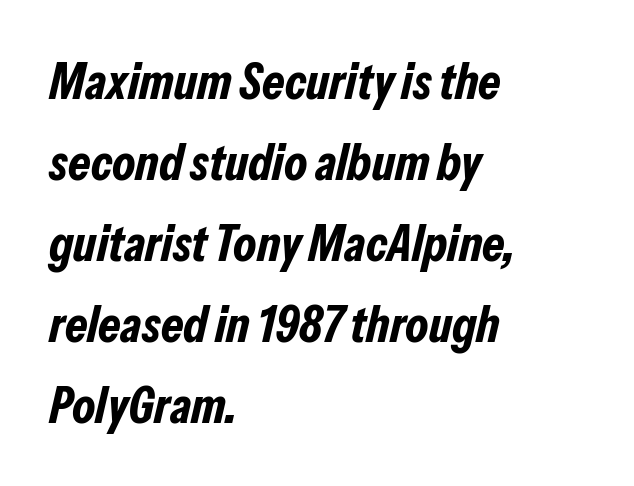
Q: Is the text bold? A: Yes.
Q: Is the text italic (slanted)? A: Yes, it leans right by about 13 degrees.
Q: Is the text underlined? A: No.
Q: How is the paragraph aligned? A: Left-aligned.
Q: Is the spacing between letters normal or unusually wide? A: Normal.
Q: Is the spacing between lines tight, normal or loose? A: Normal.
Q: Width (condensed, normal, or wide)? A: Condensed.
Q: Stroke contrast? A: Low.
Q: x-height? A: Medium.
Q: Monospaced? A: No.
